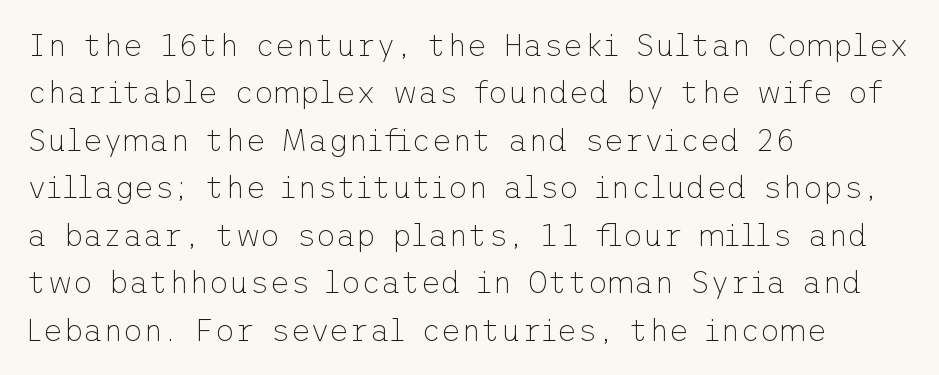
The image shows 31 px thin sans-serif type, upright; set left-aligned, normal line spacing (1.53x), normal letter spacing, not underlined; low stroke contrast and a medium x-height.
